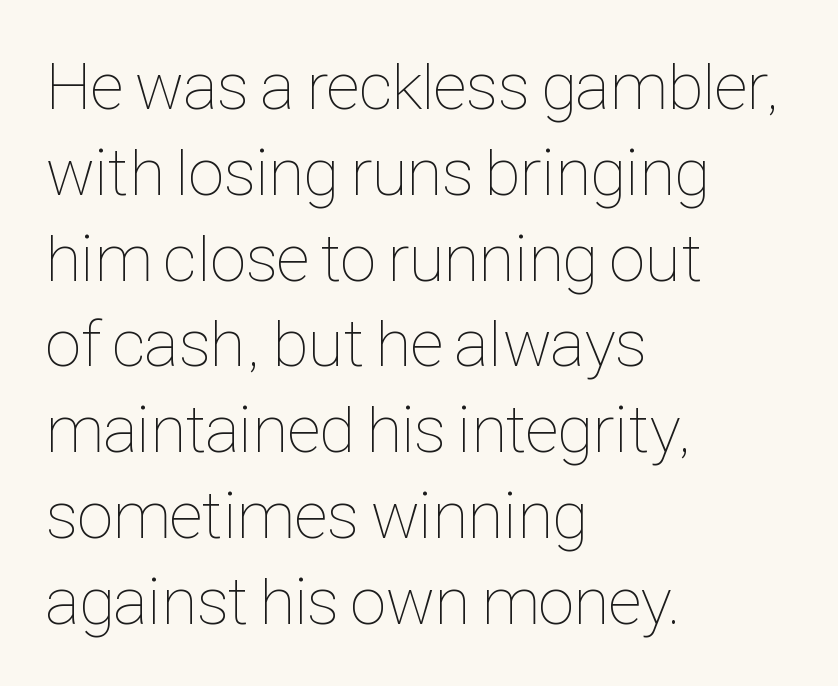
This rendering leaves character spacing at its baseline value. The face used here is proportionally spaced, like ordinary book or web type. The foot of each line stays bare and open. Leftover space on each line is placed entirely after the last word. Posture: upright roman.
